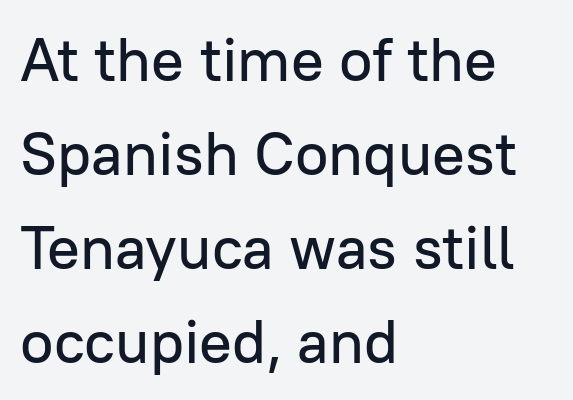
Q: Is the text italic (slanted)? A: No, it is upright.
Q: Is the typeface a serif or a sans-serif typeface? A: Sans-serif.
Q: Is the text underlined? A: No.
Q: How is the paragraph aligned? A: Left-aligned.
Q: Is the spacing between letters normal or unusually wide? A: Normal.
Q: Is the spacing between lines tight, normal or loose? A: Normal.
Q: Width (condensed, normal, or wide)? A: Normal.
Q: Stroke contrast? A: Low.
Q: x-height? A: Medium.
Q: Monospaced? A: No.
